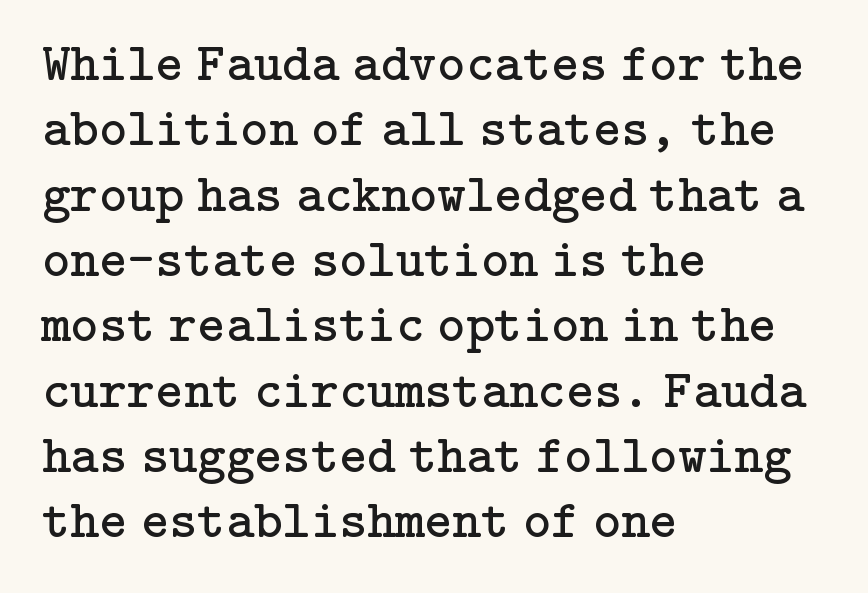
{"serif": "yes", "italic": "no", "bold": "no", "weight": "regular", "width": "normal", "stroke_contrast": "low", "x_height": "medium", "underline": "no", "align": "left", "line_spacing_ratio": 1.21, "letter_spacing": "normal", "letter_spacing_em": 0.0, "glyph_px": 54}
